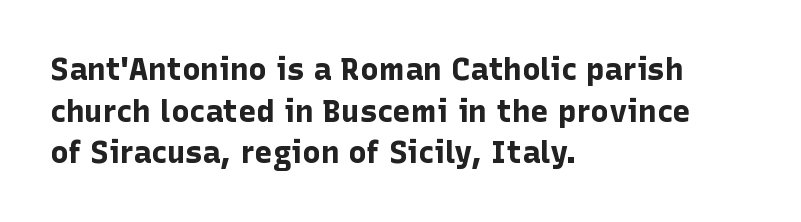
The passage shown is typed in a proportional face where columns would drift. No italicization has been applied; the sample stays upright. The passage shown is typeset with a sans-serif family. Underlining? Definitely not there. Heavy, bold letterforms. Left-aligned paragraph, ragged on the right.
